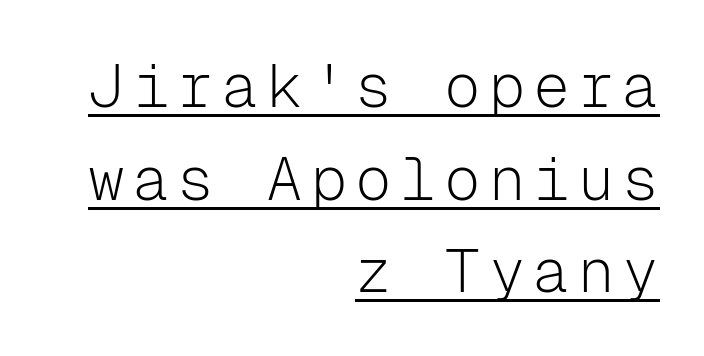
Q: Is the text bold? A: No.
Q: Is the text italic (slanted)? A: No, it is upright.
Q: Is the typeface a serif or a sans-serif typeface? A: Sans-serif.
Q: Is the text underlined? A: Yes.
Q: How is the paragraph aligned? A: Right-aligned.
Q: Is the spacing between lines tight, normal or loose? A: Normal.
Q: Width (condensed, normal, or wide)? A: Normal.
Q: Stroke contrast? A: Low.
Q: x-height? A: Medium.
Q: Monospaced? A: Yes.
